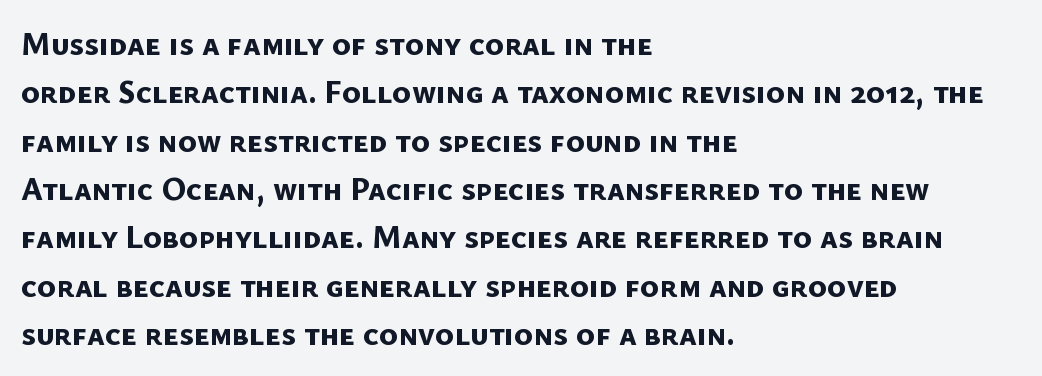
The image shows 32 px bold sans-serif type; set left-aligned, normal line spacing (1.51x), normal letter spacing, not underlined; low stroke contrast and a medium x-height.
